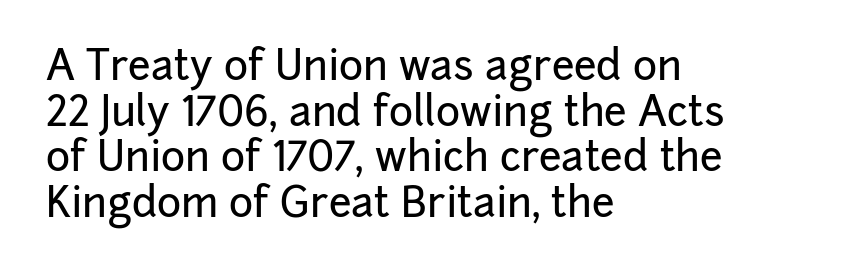
The image shows 41 px sans-serif type, upright; set left-aligned, tight line spacing (1.11x), normal letter spacing, not underlined; low stroke contrast and a medium x-height.
